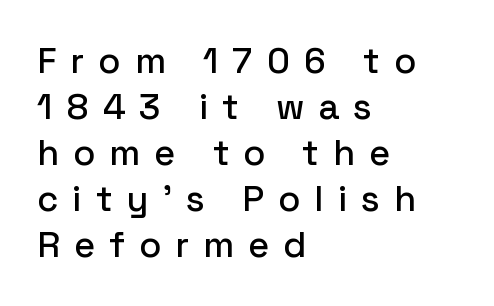
Q: Is the text italic (slanted)? A: No, it is upright.
Q: Is the typeface a serif or a sans-serif typeface? A: Sans-serif.
Q: Is the text underlined? A: No.
Q: How is the paragraph aligned? A: Left-aligned.
Q: Is the spacing between letters normal or unusually wide? A: Unusually wide.
Q: Is the spacing between lines tight, normal or loose? A: Normal.
Q: Width (condensed, normal, or wide)? A: Normal.
Q: Stroke contrast? A: Low.
Q: x-height? A: Medium.
Q: Monospaced? A: No.
